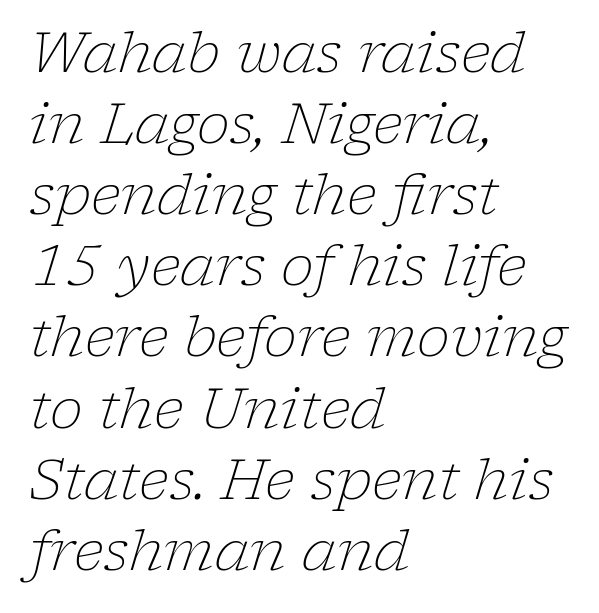
{"serif": "yes", "italic": "yes", "lean": "right", "slant_degrees": 17, "bold": "no", "weight": "light", "width": "normal", "stroke_contrast": "low", "x_height": "medium", "monospaced": "no", "underline": "no", "align": "left", "line_spacing": "normal", "line_spacing_ratio": 1.27, "letter_spacing": "normal", "letter_spacing_em": 0.0, "glyph_px": 56}
